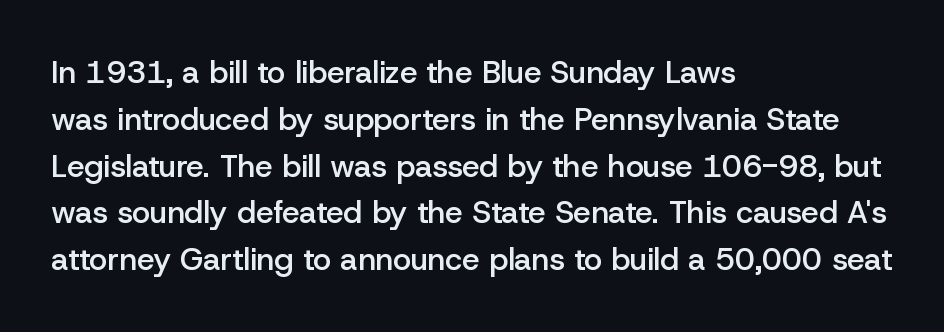
The letters stand straight up with perfectly vertical stems. A typesetter would call this leading conventional body-copy spacing. Students, this is semibold: more ink than regular, less than bold. A typesetter would label this face a sans.
